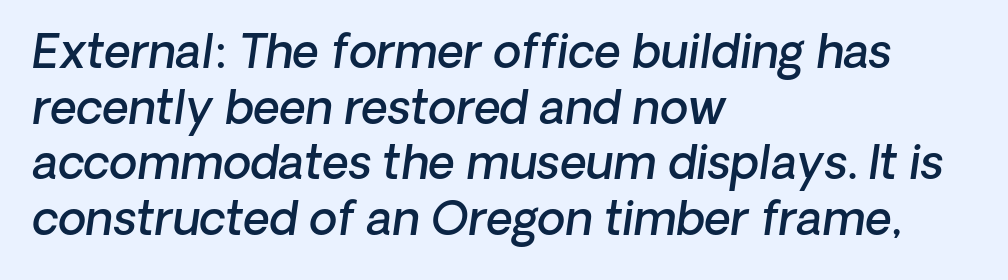
Q: Is the text bold? A: Semi-bold.
Q: Is the text italic (slanted)? A: Yes, it leans right by about 8 degrees.
Q: Is the text underlined? A: No.
Q: How is the paragraph aligned? A: Left-aligned.
Q: Is the spacing between letters normal or unusually wide? A: Normal.
Q: Width (condensed, normal, or wide)? A: Normal.
Q: Stroke contrast? A: Low.
Q: x-height? A: Medium.
Q: Monospaced? A: No.
